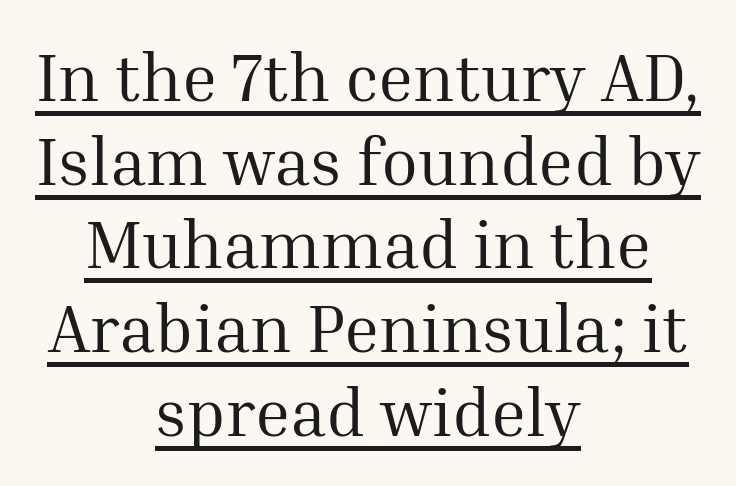
The image shows 67 px regular-weight serif type, upright; set centered, normal line spacing (1.25x), normal letter spacing, underlined; medium stroke contrast and a medium x-height.
